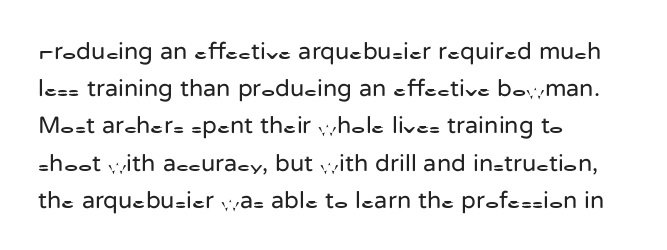
Q: Is the text bold? A: No.
Q: Is the text italic (slanted)? A: No, it is upright.
Q: Is the text underlined? A: No.
Q: How is the paragraph aligned? A: Left-aligned.
Q: Is the spacing between letters normal or unusually wide? A: Normal.
Q: Is the spacing between lines tight, normal or loose? A: Normal.
